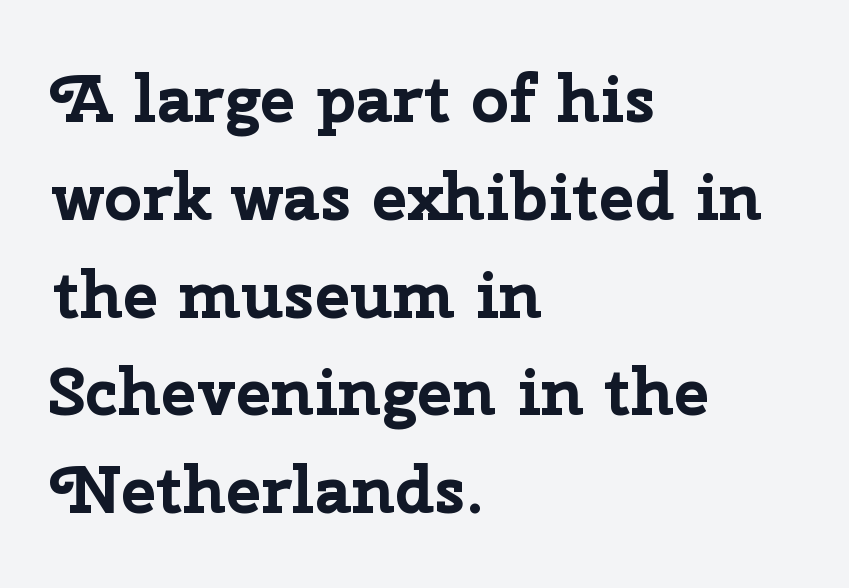
Q: Is the text bold? A: Yes.
Q: Is the text italic (slanted)? A: No, it is upright.
Q: Is the typeface a serif or a sans-serif typeface? A: Sans-serif.
Q: Is the text underlined? A: No.
Q: How is the paragraph aligned? A: Left-aligned.
Q: Is the spacing between letters normal or unusually wide? A: Normal.
Q: Is the spacing between lines tight, normal or loose? A: Normal.
Q: Width (condensed, normal, or wide)? A: Normal.
Q: Stroke contrast? A: Low.
Q: x-height? A: Medium.
Q: Monospaced? A: No.
